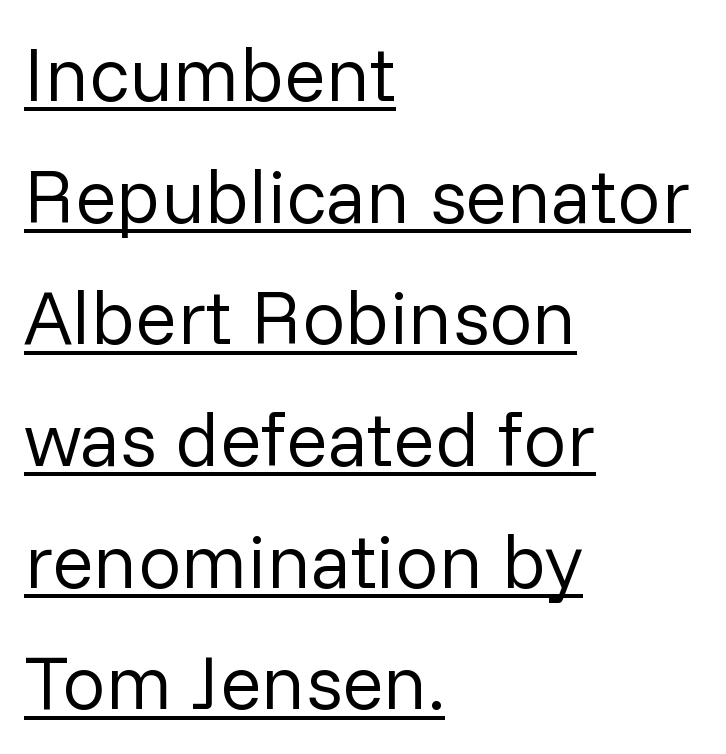
{"serif": "no", "italic": "no", "bold": "no", "weight": "regular", "width": "normal", "stroke_contrast": "low", "x_height": "medium", "monospaced": "no", "underline": "yes", "align": "left", "line_spacing": "normal", "line_spacing_ratio": 1.58, "letter_spacing": "normal", "letter_spacing_em": 0.0, "glyph_px": 77}
